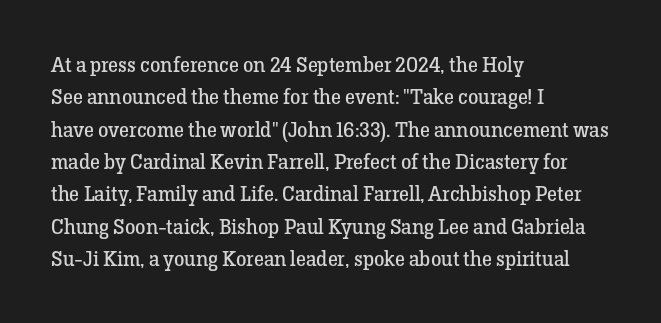
{"italic": "no", "bold": "no", "underline": "no", "align": "left", "line_spacing": "normal", "line_spacing_ratio": 1.54, "letter_spacing": "normal", "letter_spacing_em": 0.0, "glyph_px": 21}
